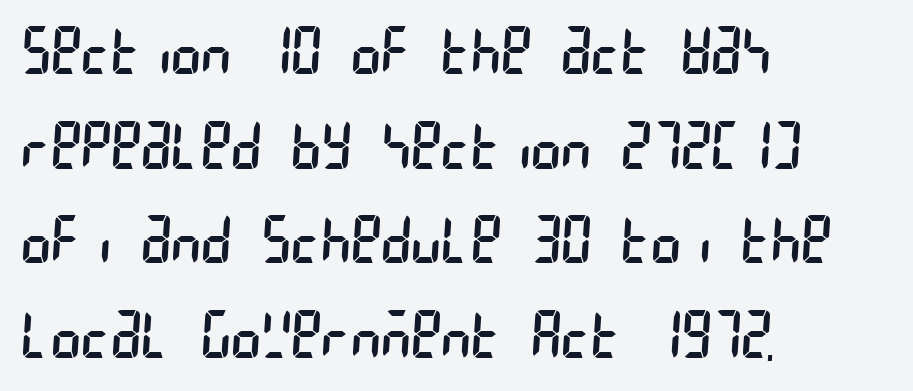
{"serif": "no", "bold": "no", "weight": "regular", "width": "condensed", "stroke_contrast": "low", "x_height": "large", "underline": "no", "align": "left", "line_spacing": "normal", "line_spacing_ratio": 1.48, "letter_spacing": "normal", "letter_spacing_em": 0.0, "glyph_px": 64}
